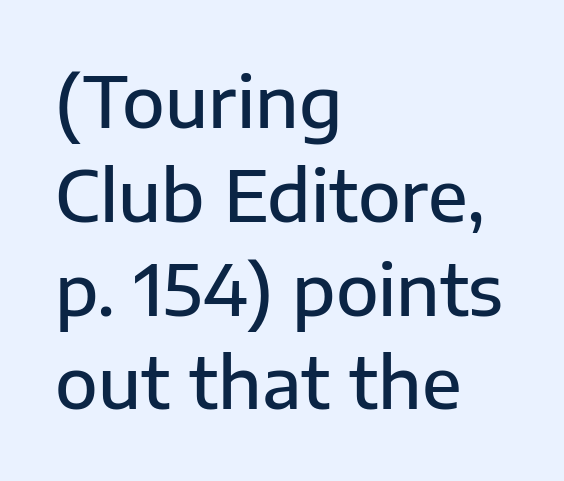
Q: Is the text bold? A: Semi-bold.
Q: Is the text italic (slanted)? A: No, it is upright.
Q: Is the typeface a serif or a sans-serif typeface? A: Sans-serif.
Q: Is the text underlined? A: No.
Q: How is the paragraph aligned? A: Left-aligned.
Q: Is the spacing between letters normal or unusually wide? A: Normal.
Q: Is the spacing between lines tight, normal or loose? A: Normal.
Q: Width (condensed, normal, or wide)? A: Normal.
Q: Stroke contrast? A: Low.
Q: x-height? A: Medium.
Q: Monospaced? A: No.
